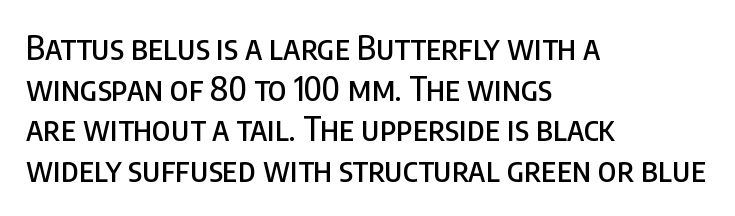
Q: Is the text italic (slanted)? A: No, it is upright.
Q: Is the typeface a serif or a sans-serif typeface? A: Sans-serif.
Q: Is the text underlined? A: No.
Q: How is the paragraph aligned? A: Left-aligned.
Q: Is the spacing between letters normal or unusually wide? A: Normal.
Q: Width (condensed, normal, or wide)? A: Condensed.
Q: Stroke contrast? A: Low.
Q: x-height? A: Large.
Q: Monospaced? A: No.
